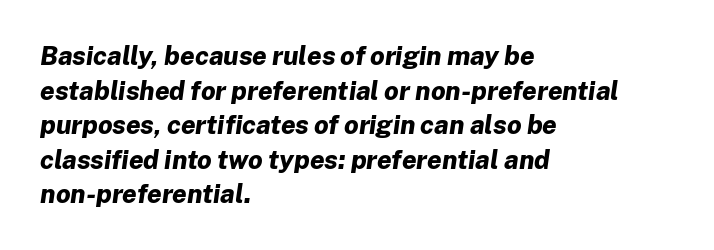
Q: Is the text bold? A: Yes.
Q: Is the text italic (slanted)? A: Yes, it leans right by about 8 degrees.
Q: Is the text underlined? A: No.
Q: How is the paragraph aligned? A: Left-aligned.
Q: Is the spacing between letters normal or unusually wide? A: Normal.
Q: Is the spacing between lines tight, normal or loose? A: Normal.
